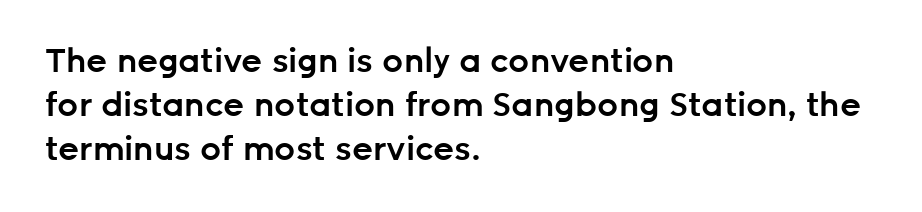
As a designer I'd log this as weight 600, semibold. Varying glyph widths throughout — classic text-font behaviour. Is this a sans? Yes — the strokes have no serifs. Honestly, the letter spacing is just normal — you wouldn't notice it. The string is rendered with underlining switched off.
